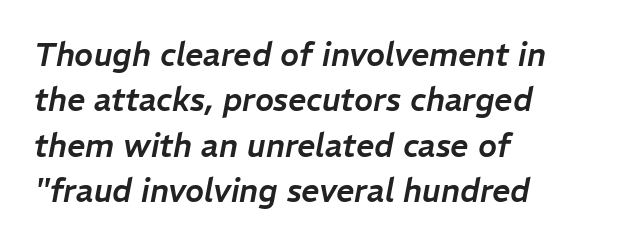
{"italic": "yes", "lean": "right", "slant_degrees": 11, "width": "normal", "stroke_contrast": "low", "x_height": "medium", "monospaced": "no", "underline": "no", "align": "left", "line_spacing": "normal", "line_spacing_ratio": 1.42, "letter_spacing": "normal", "letter_spacing_em": 0.0, "glyph_px": 32}
